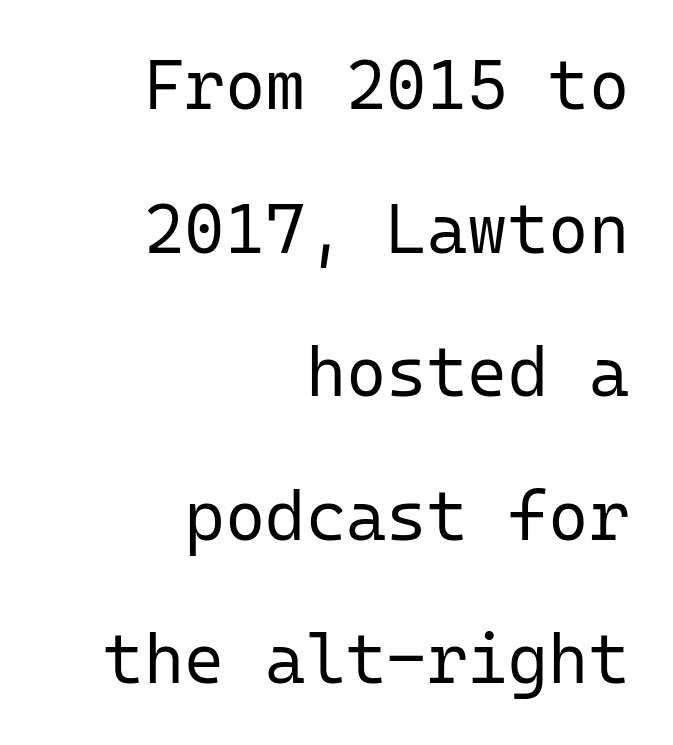
The image shows 69 px regular-weight sans-serif type, upright, monospaced; set right-aligned, loose line spacing (2.08x), normal letter spacing, not underlined; low stroke contrast and a medium x-height.
